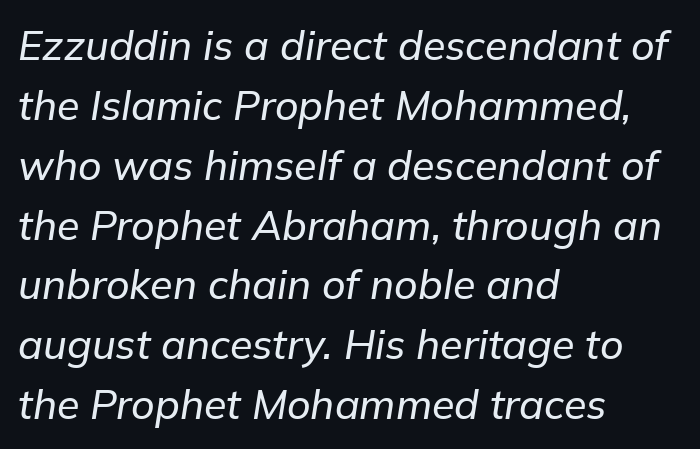
The image shows 41 px text type, italic (leaning right); set left-aligned, normal line spacing (1.46x), normal letter spacing, not underlined; low stroke contrast and a medium x-height.
